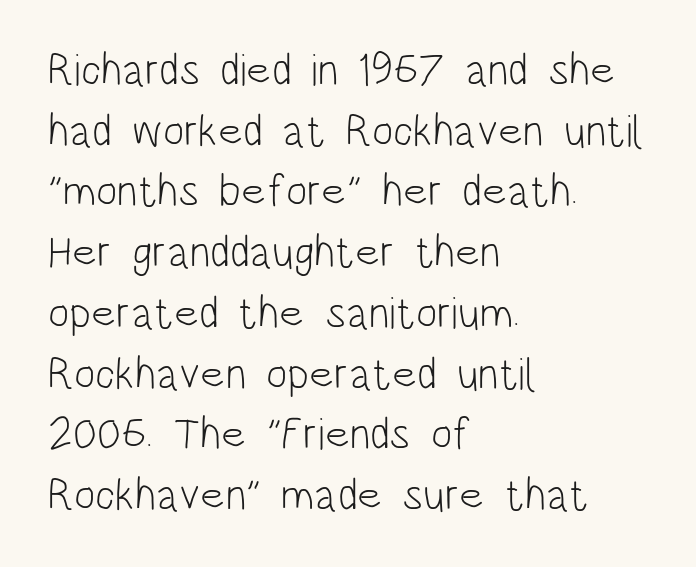
Q: Is the text bold? A: No.
Q: Is the text italic (slanted)? A: No, it is upright.
Q: Is the typeface a serif or a sans-serif typeface? A: Sans-serif.
Q: Is the text underlined? A: No.
Q: How is the paragraph aligned? A: Left-aligned.
Q: Is the spacing between letters normal or unusually wide? A: Normal.
Q: Is the spacing between lines tight, normal or loose? A: Normal.
Q: Width (condensed, normal, or wide)? A: Condensed.
Q: Stroke contrast? A: Low.
Q: x-height? A: Large.
Q: Monospaced? A: No.
